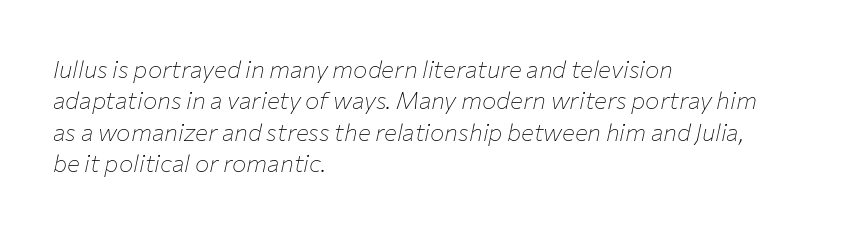
Horizontally, the lines are justified to the leading edge only. The typeface has the unassuming heft of standard copy or less. Is there much room between lines? A standard amount, neither cramped nor airy. Notice how the stems are inclined rather than vertical — that's the hallmark of italics. Honestly, the letter spacing is just normal — you wouldn't notice it. Quick note: underline off.
